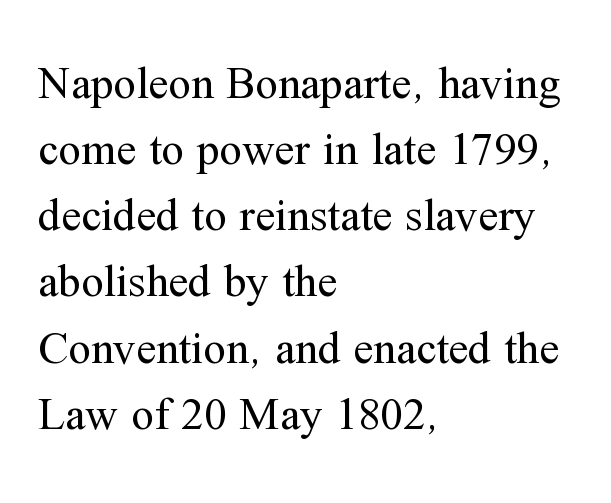
The image shows 45 px regular-weight serif type, upright; set left-aligned, normal line spacing (1.47x), normal letter spacing, not underlined; medium stroke contrast and a medium x-height.
